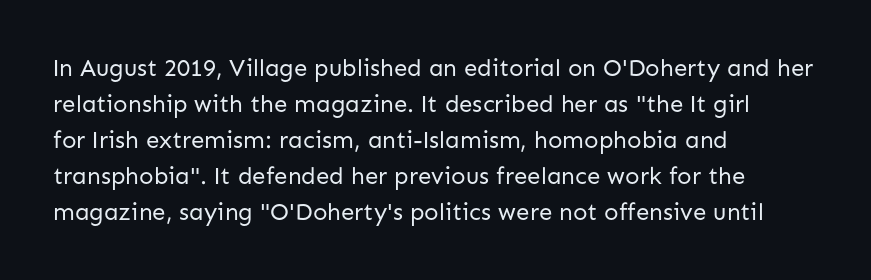
{"italic": "no", "bold": "no", "underline": "no", "align": "left", "line_spacing": "normal", "line_spacing_ratio": 1.5, "letter_spacing": "normal", "letter_spacing_em": 0.0, "glyph_px": 24}
